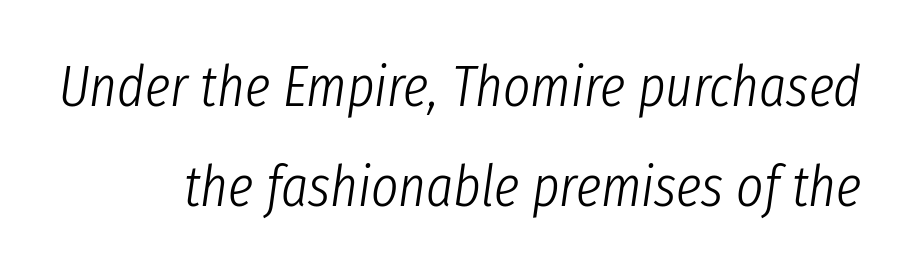
You could not count columns in this text — the font is proportionally spaced. When letters slant like this, we call the style italic. Descender tails drop into unmarked territory. The passage shown has conventional tracking throughout. Nothing heavy about these letters — not bold at all.
